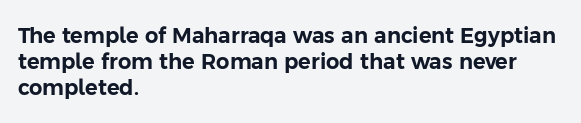
Underline: absent. This rendering uses left alignment, leaving the right contour irregular. A typesetter would mark this as roman, not italic. In terms of letterspacing, this is plain default setting.
